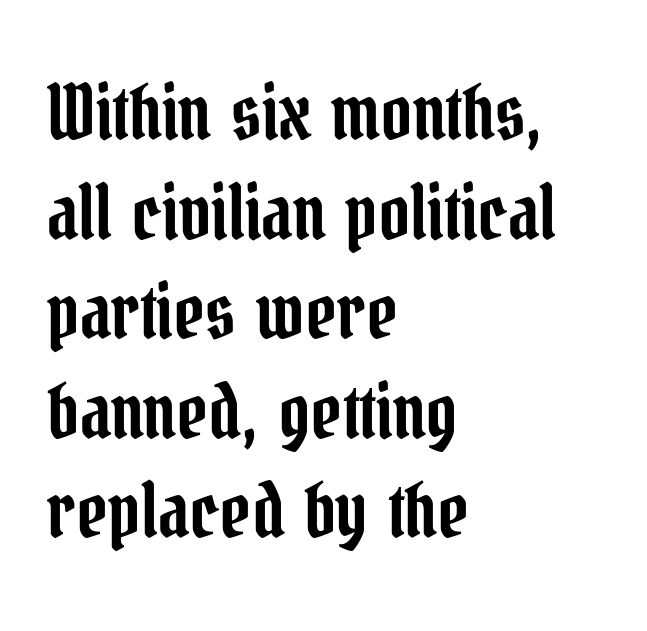
The image shows 76 px condensed serif type, upright; set left-aligned, normal line spacing (1.31x), normal letter spacing, not underlined; low stroke contrast and a medium x-height.
